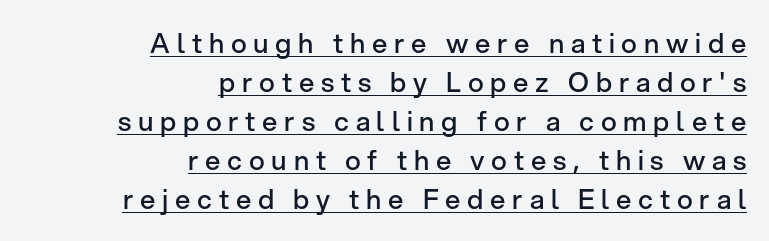
The image shows 27 px text type, upright; set right-aligned, normal line spacing (1.44x), unusually wide letter spacing (+0.25 em), underlined.
